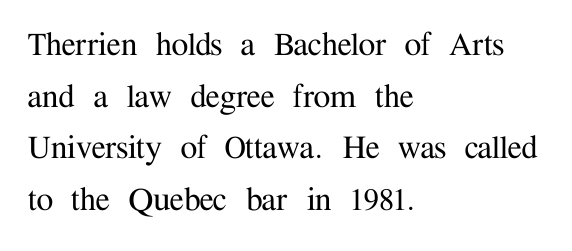
Clear beneath every line of the passage. The font family rendered here belongs to the serif group. A typesetter would mark this as roman, not italic. Teacher's note: observe the even left margin — that is flush-left alignment. The rendering uses natural spacing where letterforms have individual widths. The rows are spaced the way most documents space them.
